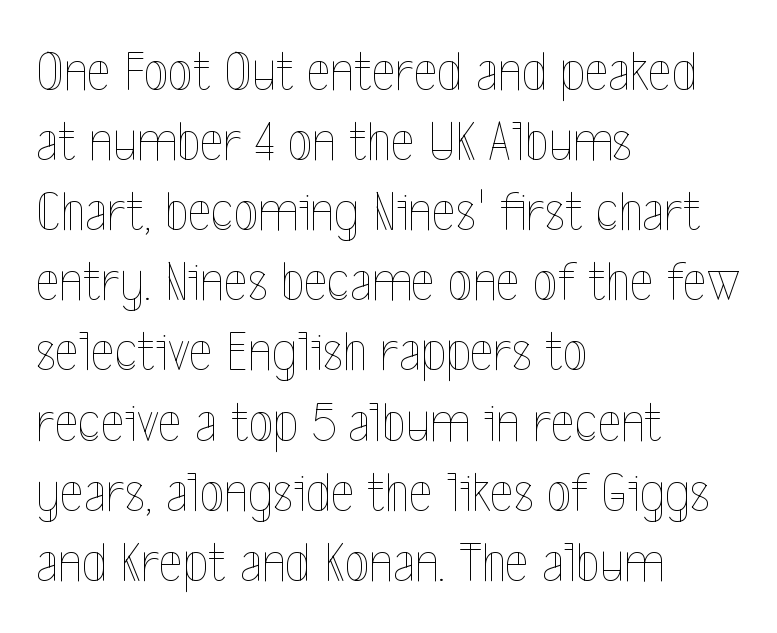
Q: Is the text bold? A: No.
Q: Is the text italic (slanted)? A: No, it is upright.
Q: Is the text underlined? A: No.
Q: How is the paragraph aligned? A: Left-aligned.
Q: Is the spacing between letters normal or unusually wide? A: Normal.
Q: Width (condensed, normal, or wide)? A: Condensed.
Q: x-height? A: Medium.
Q: Monospaced? A: No.
